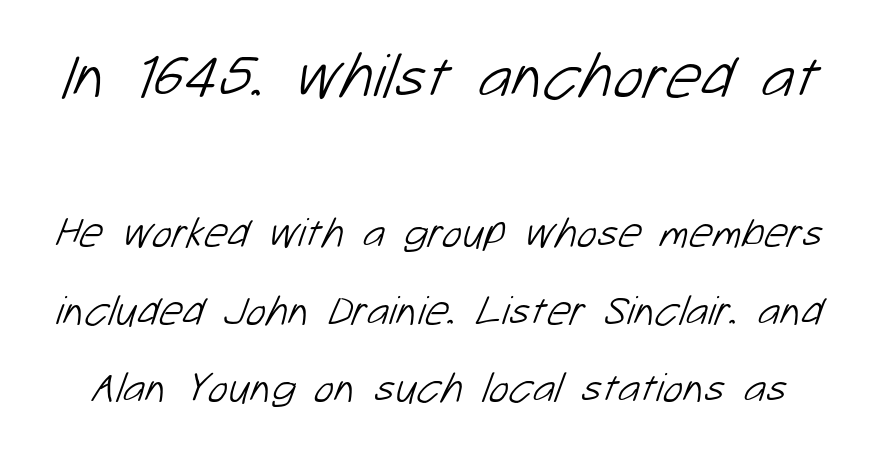
Q: Is the text bold? A: No.
Q: Is the typeface a serif or a sans-serif typeface? A: Sans-serif.
Q: Is the text underlined? A: No.
Q: Is the spacing between letters normal or unusually wide? A: Normal.
Q: Which block of text is set in a larger size, the first (top) or the second (bottom)? A: The first (top) one.
Q: Width (condensed, normal, or wide)? A: Normal.
Q: Stroke contrast? A: Low.
Q: x-height? A: Medium.
Q: Monospaced? A: No.
